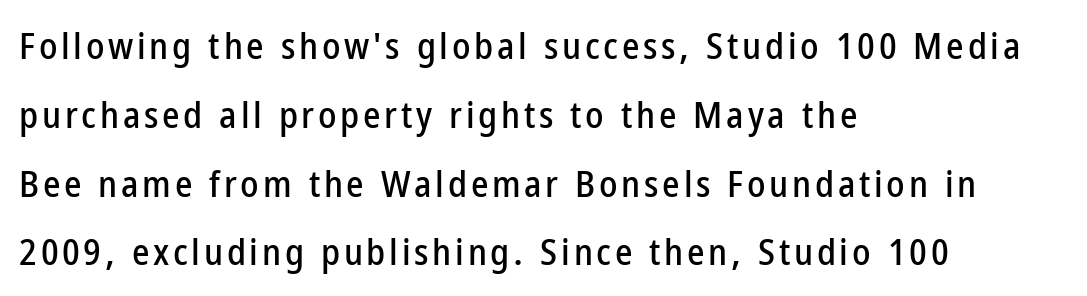
Proportional: the letters do not fall into vertical columns. Teacher's note: observe the even left margin — that is flush-left alignment. Look at the bottom of the vertical strokes: they stop flat, with no serifs. Check the space under the baseline: it is left empty. Unlike italic type, these characters show no tilt at all.
